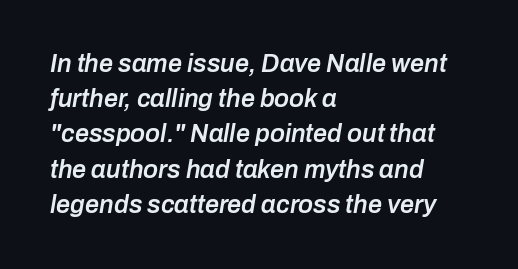
Q: Is the text bold? A: Semi-bold.
Q: Is the text italic (slanted)? A: Yes, it leans right by about 10 degrees.
Q: Is the text underlined? A: No.
Q: How is the paragraph aligned? A: Left-aligned.
Q: Is the spacing between letters normal or unusually wide? A: Normal.
Q: Is the spacing between lines tight, normal or loose? A: Normal.
